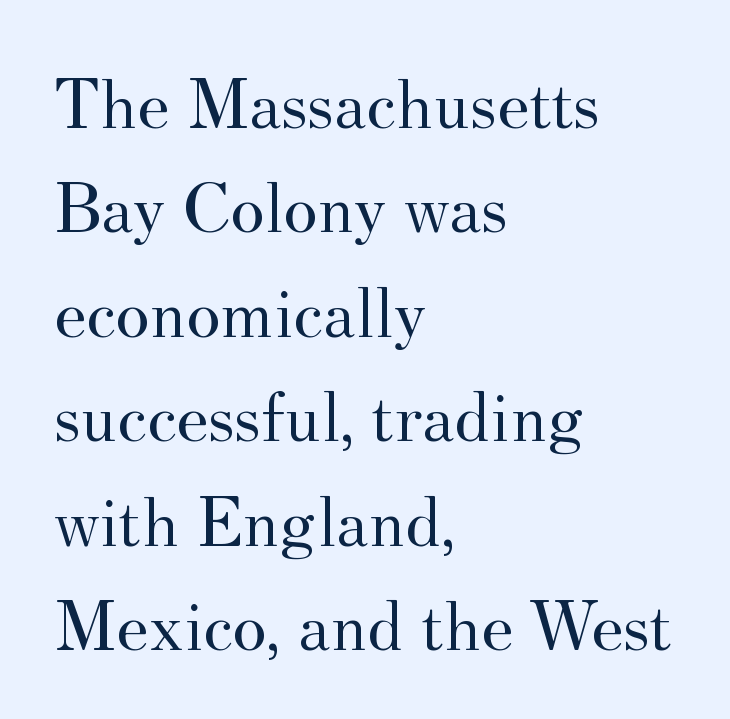
{"serif": "yes", "italic": "no", "bold": "no", "weight": "regular", "width": "normal", "stroke_contrast": "medium", "x_height": "small", "monospaced": "no", "underline": "no", "align": "left", "line_spacing": "normal", "line_spacing_ratio": 1.43, "letter_spacing": "normal", "letter_spacing_em": 0.0, "glyph_px": 73}
